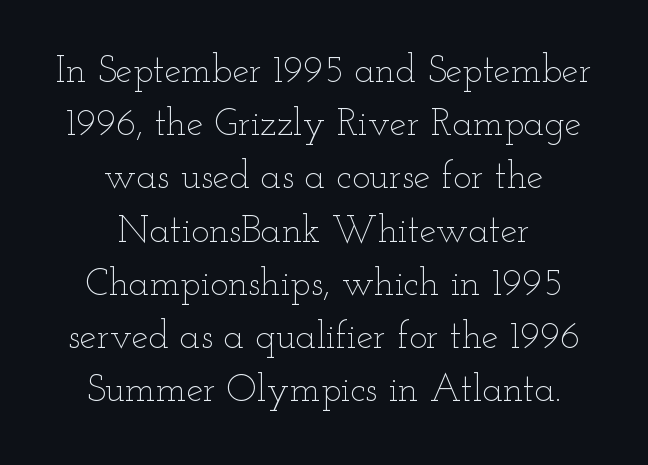
{"italic": "no", "bold": "no", "weight": "thin", "width": "wide", "stroke_contrast": "low", "x_height": "small", "monospaced": "no", "underline": "no", "align": "center", "line_spacing": "normal", "line_spacing_ratio": 1.4, "letter_spacing": "normal", "letter_spacing_em": 0.0, "glyph_px": 38}
